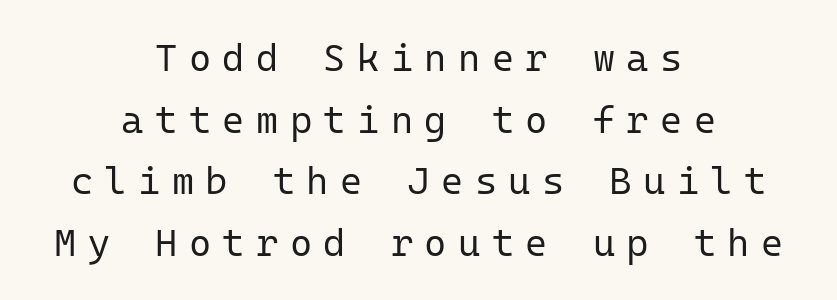
{"serif": "no", "italic": "no", "bold": "no", "weight": "regular", "width": "normal", "stroke_contrast": "low", "x_height": "medium", "monospaced": "yes", "underline": "no", "align": "center", "line_spacing": "normal", "line_spacing_ratio": 1.62, "letter_spacing": "wide", "letter_spacing_em": 0.3, "glyph_px": 38}
